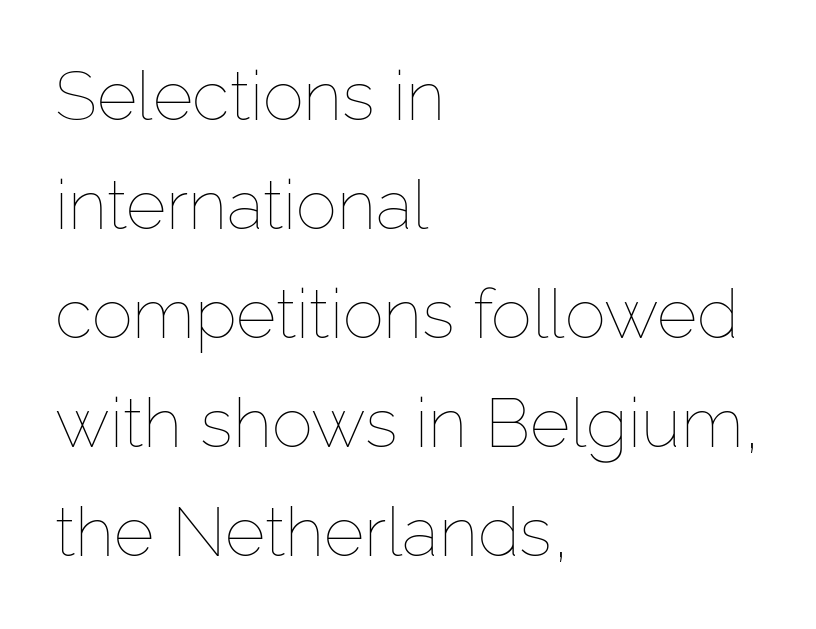
The image shows 69 px thin type, upright; set left-aligned, normal line spacing (1.58x), normal letter spacing, not underlined; low stroke contrast and a medium x-height.
